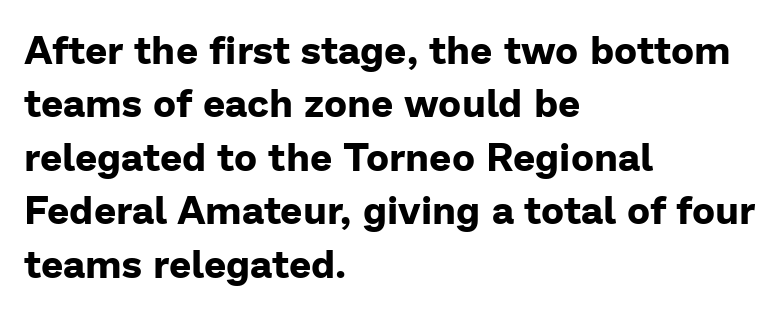
Q: Is the text bold? A: Yes.
Q: Is the text italic (slanted)? A: No, it is upright.
Q: Is the typeface a serif or a sans-serif typeface? A: Sans-serif.
Q: Is the text underlined? A: No.
Q: How is the paragraph aligned? A: Left-aligned.
Q: Is the spacing between letters normal or unusually wide? A: Normal.
Q: Is the spacing between lines tight, normal or loose? A: Normal.
Q: Width (condensed, normal, or wide)? A: Normal.
Q: Stroke contrast? A: Low.
Q: x-height? A: Medium.
Q: Monospaced? A: No.
